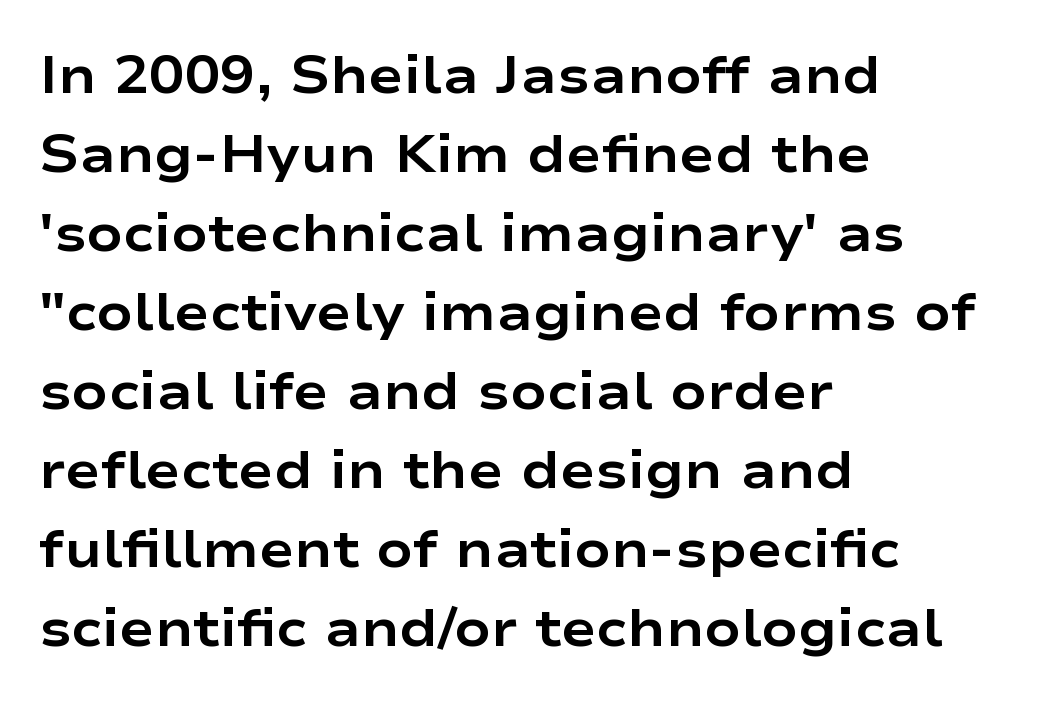
Vertical spacing — default. Layout note: lines flush left. Letters rest on an invisible, unmarked baseline. Does the type have serifs? No, each stem ends abruptly. You could call the tracking neutral — neither tight nor loose.
